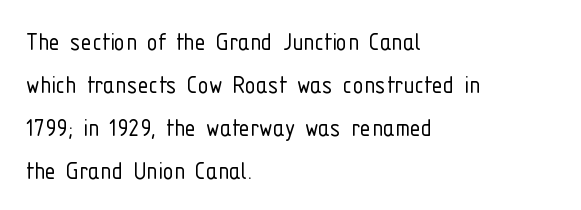
Q: Is the text bold? A: No.
Q: Is the text italic (slanted)? A: No, it is upright.
Q: Is the typeface a serif or a sans-serif typeface? A: Sans-serif.
Q: Is the text underlined? A: No.
Q: How is the paragraph aligned? A: Left-aligned.
Q: Is the spacing between letters normal or unusually wide? A: Normal.
Q: Is the spacing between lines tight, normal or loose? A: Normal.
Q: Width (condensed, normal, or wide)? A: Condensed.
Q: Stroke contrast? A: Low.
Q: x-height? A: Medium.
Q: Monospaced? A: No.
